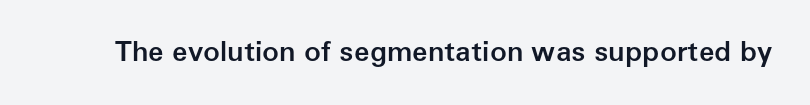
Q: Is the text bold? A: Semi-bold.
Q: Is the text italic (slanted)? A: No, it is upright.
Q: Is the typeface a serif or a sans-serif typeface? A: Sans-serif.
Q: Is the text underlined? A: No.
Q: Is the spacing between letters normal or unusually wide? A: Normal.
Q: Width (condensed, normal, or wide)? A: Normal.
Q: Stroke contrast? A: Low.
Q: x-height? A: Medium.
Q: Monospaced? A: No.
